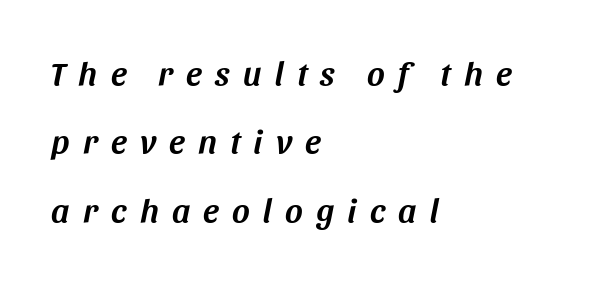
Q: Is the text italic (slanted)? A: Yes, it leans right by about 11 degrees.
Q: Is the text underlined? A: No.
Q: How is the paragraph aligned? A: Left-aligned.
Q: Is the spacing between letters normal or unusually wide? A: Unusually wide.
Q: Is the spacing between lines tight, normal or loose? A: Loose.
Q: Width (condensed, normal, or wide)? A: Normal.
Q: Stroke contrast? A: Medium.
Q: x-height? A: Large.
Q: Monospaced? A: No.
